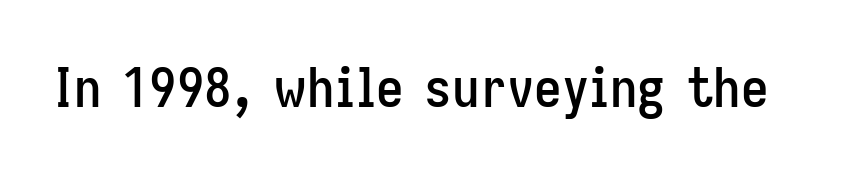
Q: Is the text italic (slanted)? A: No, it is upright.
Q: Is the typeface a serif or a sans-serif typeface? A: Sans-serif.
Q: Is the text underlined? A: No.
Q: Is the spacing between letters normal or unusually wide? A: Normal.
Q: Width (condensed, normal, or wide)? A: Condensed.
Q: Stroke contrast? A: Low.
Q: x-height? A: Medium.
Q: Monospaced? A: No.
